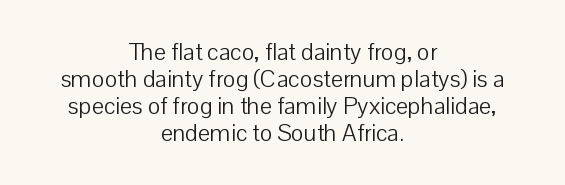
Q: Is the text bold? A: No.
Q: Is the text italic (slanted)? A: No, it is upright.
Q: Is the text underlined? A: No.
Q: How is the paragraph aligned? A: Centered.
Q: Is the spacing between letters normal or unusually wide? A: Normal.
Q: Is the spacing between lines tight, normal or loose? A: Tight.
